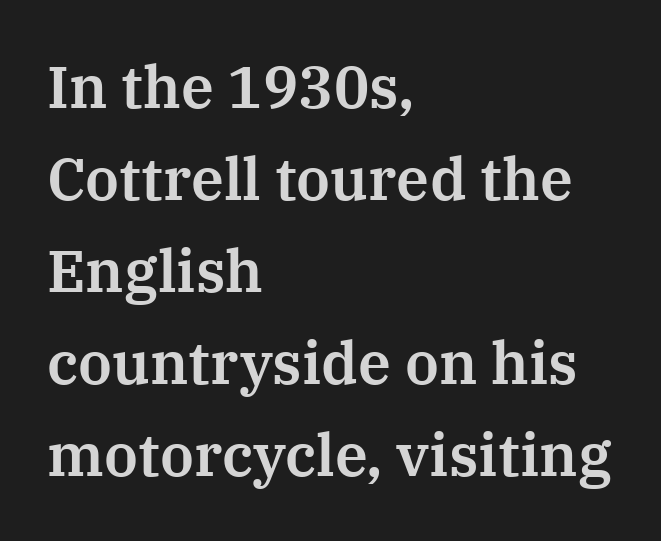
{"serif": "yes", "italic": "no", "width": "normal", "stroke_contrast": "medium", "x_height": "medium", "monospaced": "no", "underline": "no", "align": "left", "line_spacing": "normal", "line_spacing_ratio": 1.56, "letter_spacing": "normal", "letter_spacing_em": 0.0, "glyph_px": 59}
